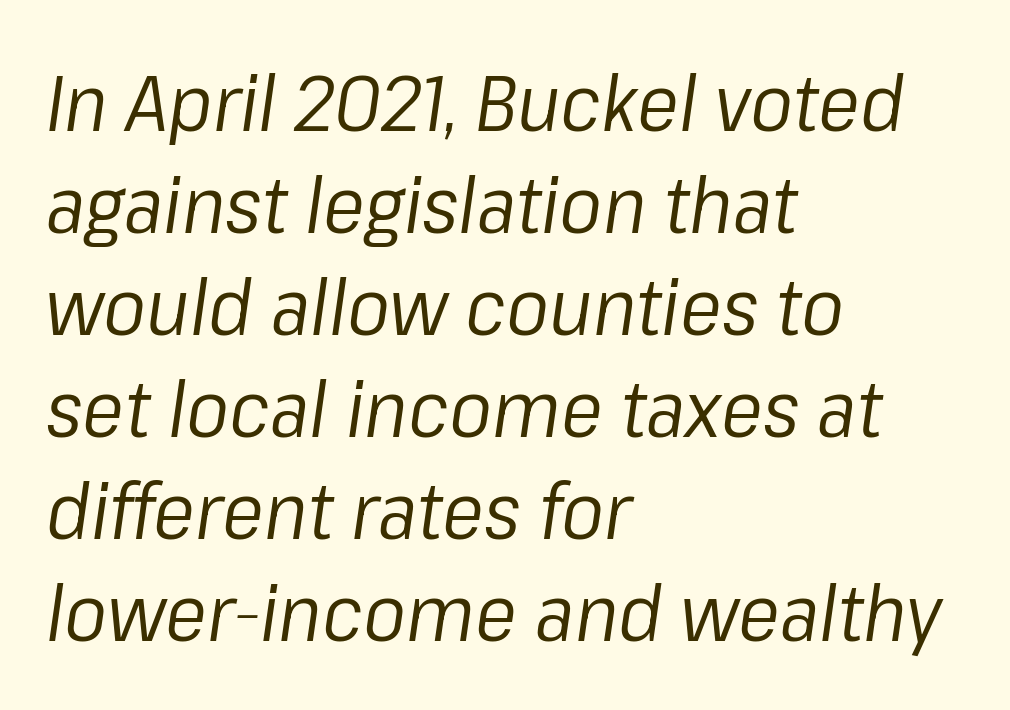
Quick note: interline space is typical. No letter is thick-stroked: the sample isn't bold. Spacing verdict: proportional, widths tailored to each character. Does the lettering tilt? It does — this is italic.
